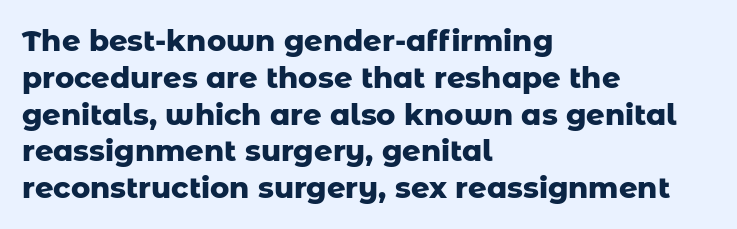
The image shows 29 px heavy sans-serif type, upright; set left-aligned, normal line spacing (1.27x), normal letter spacing, not underlined; low stroke contrast and a medium x-height.
